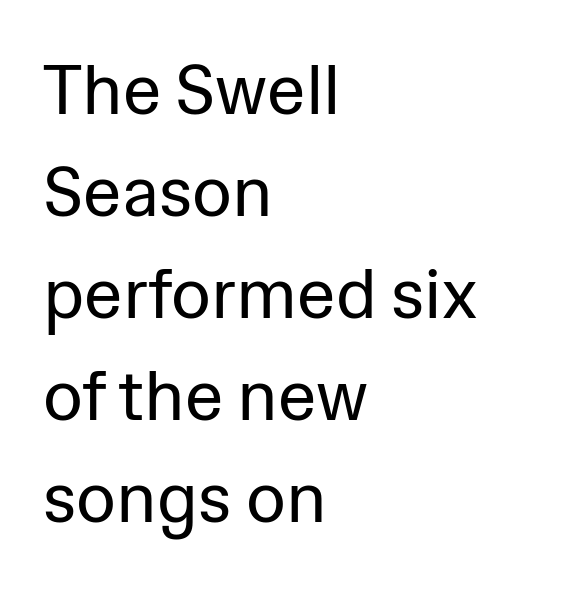
The image shows 69 px regular-weight sans-serif type, upright; set left-aligned, normal line spacing (1.48x), normal letter spacing, not underlined; low stroke contrast and a medium x-height.
